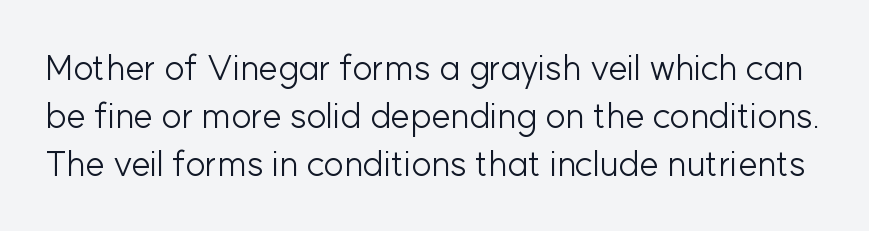
The image shows 35 px light sans-serif type, upright; set normal line spacing (1.37x), normal letter spacing, not underlined; low stroke contrast and a medium x-height.
